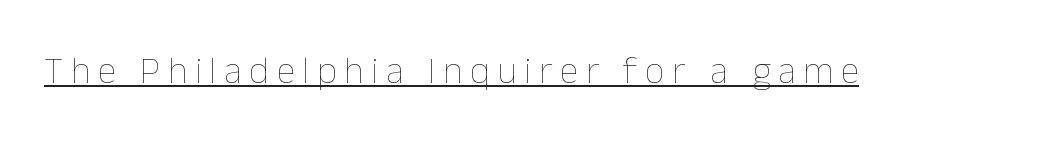
The image shows 38 px thin type, upright; set unusually wide letter spacing (+0.2 em), underlined; low stroke contrast and a medium x-height.
